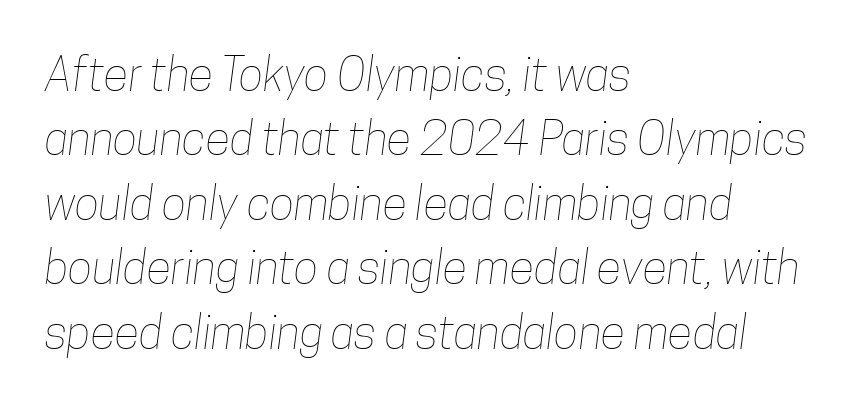
{"bold": "no", "weight": "thin", "width": "condensed", "stroke_contrast": "low", "x_height": "medium", "monospaced": "no", "underline": "no", "align": "left", "line_spacing": "normal", "line_spacing_ratio": 1.4, "letter_spacing": "normal", "letter_spacing_em": 0.0, "glyph_px": 46}
